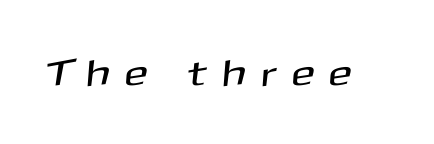
Q: Is the typeface a serif or a sans-serif typeface? A: Sans-serif.
Q: Is the text underlined? A: No.
Q: Is the spacing between letters normal or unusually wide? A: Unusually wide.
Q: Width (condensed, normal, or wide)? A: Normal.
Q: Stroke contrast? A: Medium.
Q: x-height? A: Medium.
Q: Monospaced? A: No.
